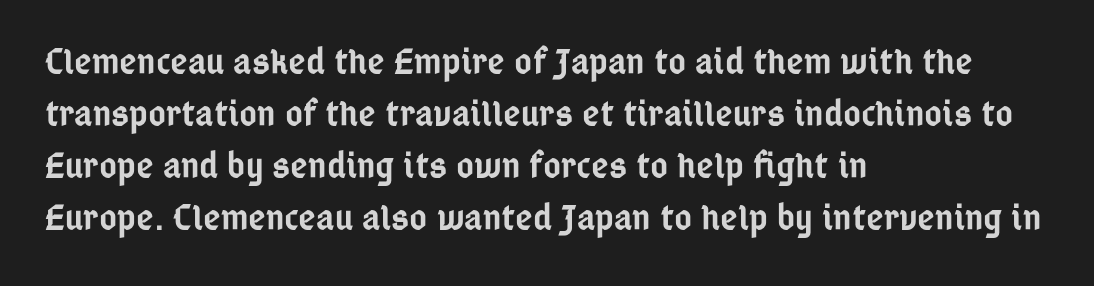
Typesetter's note: demi weight, one step under bold. Character widths vary here, with narrow letters taking less room than wide ones. The font family rendered here belongs to the sans-serif group. If you measured baseline to baseline, you'd find a middling distance. If you drew a line through each stem, it would be perfectly vertical. Nothing unusual about the tracking: characters are spaced as the font intends.
